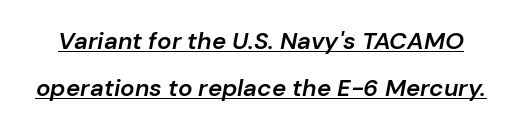
Q: Is the text bold? A: Semi-bold.
Q: Is the text italic (slanted)? A: Yes, it leans right by about 10 degrees.
Q: Is the text underlined? A: Yes.
Q: Is the spacing between letters normal or unusually wide? A: Normal.
Q: Is the spacing between lines tight, normal or loose? A: Loose.
